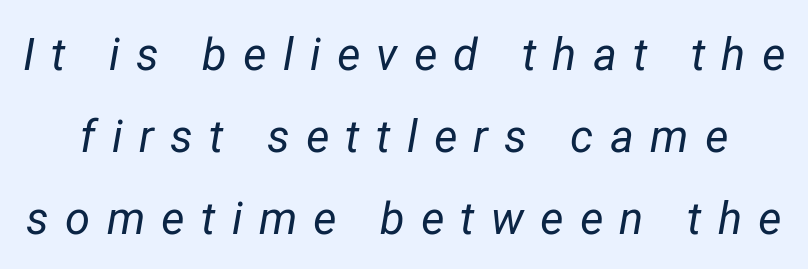
Q: Is the text bold? A: No.
Q: Is the text italic (slanted)? A: Yes, it leans right by about 12 degrees.
Q: Is the text underlined? A: No.
Q: Is the spacing between letters normal or unusually wide? A: Unusually wide.
Q: Width (condensed, normal, or wide)? A: Normal.
Q: Stroke contrast? A: Low.
Q: x-height? A: Medium.
Q: Monospaced? A: No.
